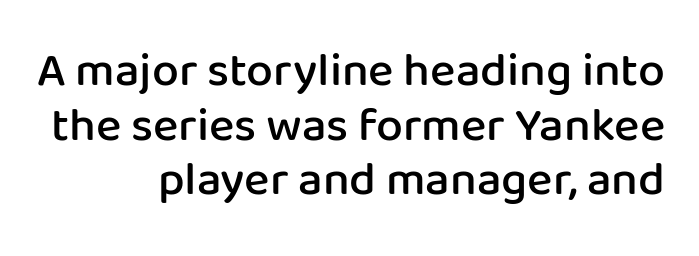
The line texture is even and compact thanks to regular tracking. Look at the stroke-to-counter ratio: somewhat heavy, a semibold. Quick note: underline off. The lines in this sample share a right terminus and differ only in where they begin. Posture: straight, roman, zero tilt.
